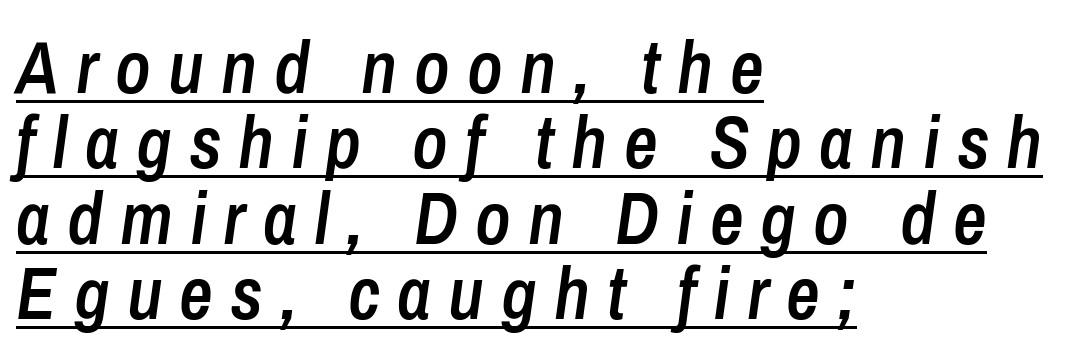
Q: Is the text bold? A: Semi-bold.
Q: Is the text italic (slanted)? A: Yes, it leans right by about 8 degrees.
Q: Is the text underlined? A: Yes.
Q: How is the paragraph aligned? A: Left-aligned.
Q: Is the spacing between letters normal or unusually wide? A: Unusually wide.
Q: Is the spacing between lines tight, normal or loose? A: Tight.
Q: Width (condensed, normal, or wide)? A: Condensed.
Q: Stroke contrast? A: Low.
Q: x-height? A: Medium.
Q: Monospaced? A: No.
